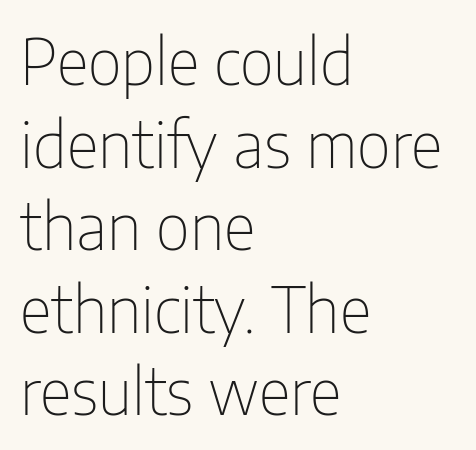
The passage shown is not underscored anywhere. The rendering shows plain stroke endings on the letterforms — a sans-serif design. Letter spacing: default. Notice how the passage keeps a crisp vertical edge on the left only. Looks like regular typesetting: each glyph gets only the width it needs. Each stroke keeps to a modest, everyday thickness or less.
